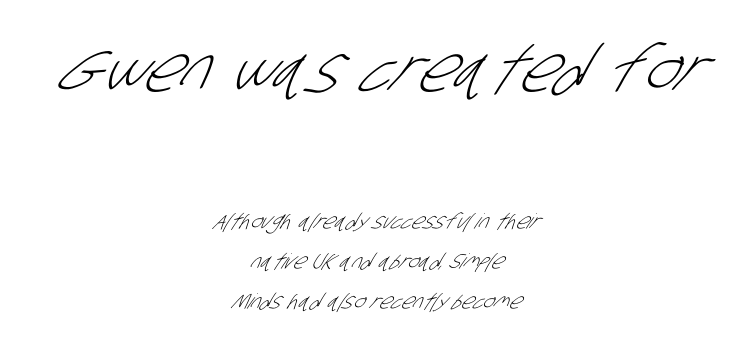
Both edges are ragged and mirror each other, which tells us the setting is centered. The words here are not underlined. Inter-character spacing is left at the font's built-in metrics. Scale decreases going downward across the two blocks. If you measured baseline to baseline, you'd find a long distance. Character widths vary here, with narrow letters taking less room than wide ones.
